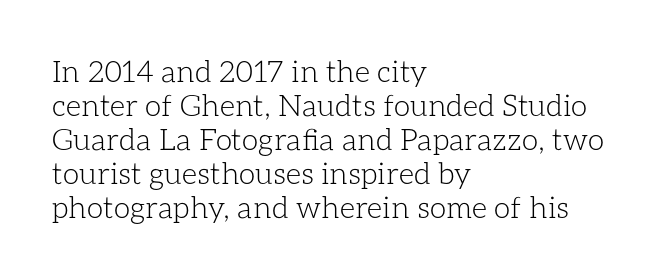
This sample has the flowing, uneven cadence of proportional lettering. What stands out about the letter spacing? Nothing — it is the standard amount. The typesetting does not lean heavy: it is not bold. Style check: upright.
